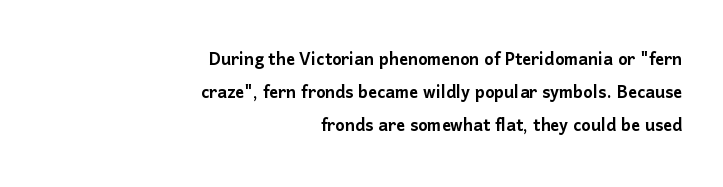
Leading: standard. The setting favours the right margin, as signatures and pull-quotes sometimes do. Check the space under the baseline: it is left empty. The type is set solid horizontally, with unmodified tracking. The typography opts for an upright posture over an oblique one.
